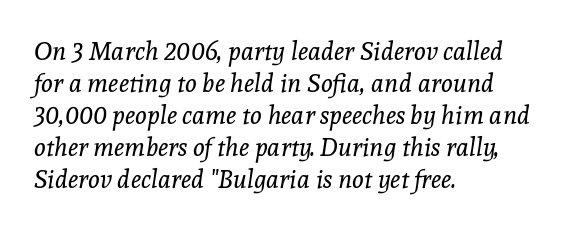
{"italic": "yes", "lean": "right", "slant_degrees": 8, "bold": "no", "underline": "no", "align": "left", "line_spacing": "normal", "line_spacing_ratio": 1.28, "letter_spacing": "normal", "letter_spacing_em": 0.0, "glyph_px": 25}
